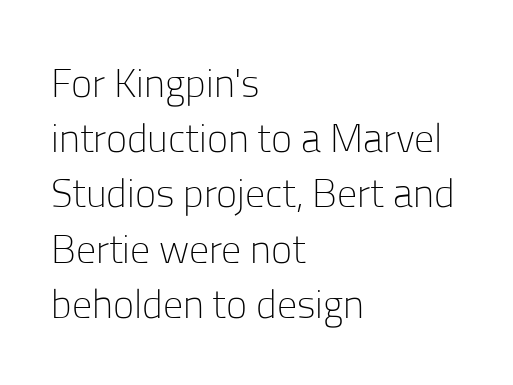
{"serif": "no", "italic": "no", "bold": "no", "weight": "light", "width": "normal", "stroke_contrast": "low", "x_height": "medium", "monospaced": "no", "underline": "no", "align": "left", "line_spacing": "normal", "line_spacing_ratio": 1.38, "letter_spacing": "normal", "letter_spacing_em": 0.0, "glyph_px": 40}
